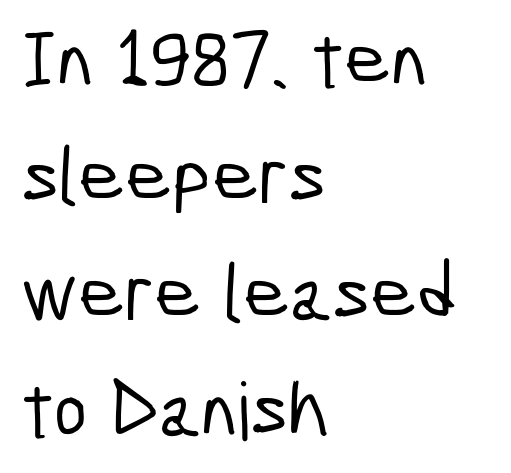
{"serif": "no", "width": "condensed", "stroke_contrast": "low", "x_height": "medium", "monospaced": "no", "underline": "no", "align": "left", "line_spacing": "normal", "line_spacing_ratio": 1.46, "letter_spacing": "normal", "letter_spacing_em": 0.0, "glyph_px": 80}
